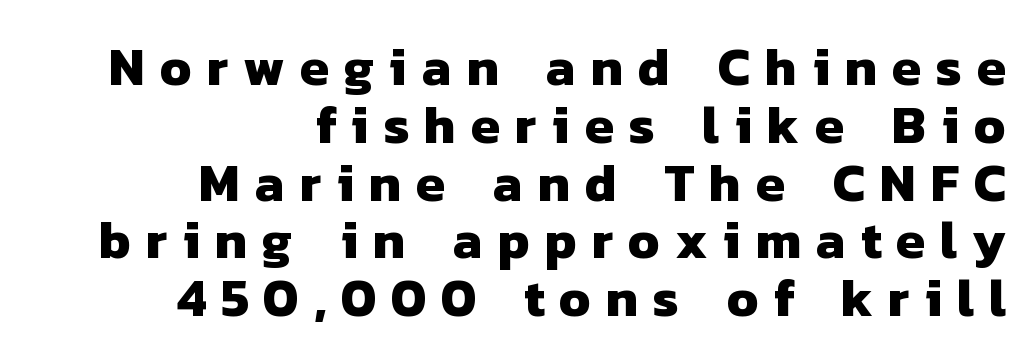
The image shows 53 px heavy sans-serif type; set right-aligned, tight line spacing (1.09x), unusually wide letter spacing (+0.28 em), not underlined; low stroke contrast and a medium x-height.
